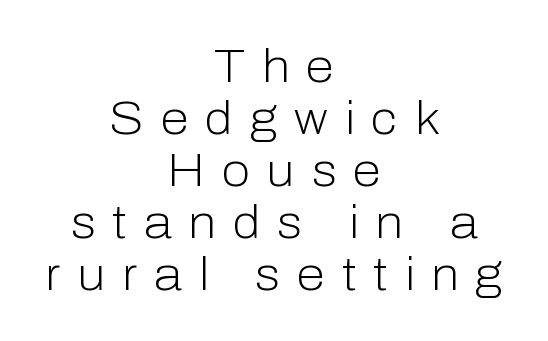
The image shows 46 px light sans-serif type, upright; set centered, tight line spacing (1.13x), unusually wide letter spacing (+0.37 em), not underlined; low stroke contrast and a medium x-height.
